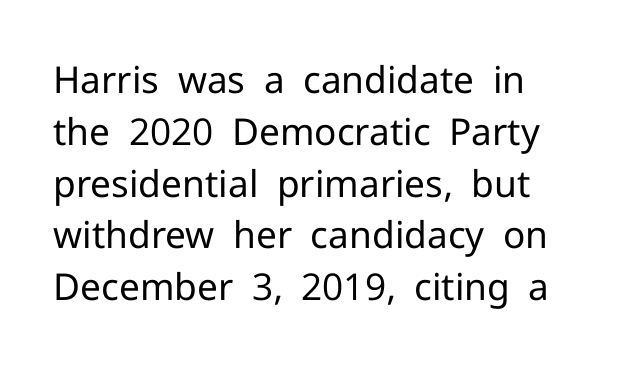
Q: Is the text bold? A: No.
Q: Is the text italic (slanted)? A: No, it is upright.
Q: Is the typeface a serif or a sans-serif typeface? A: Sans-serif.
Q: Is the text underlined? A: No.
Q: Is the spacing between letters normal or unusually wide? A: Normal.
Q: Is the spacing between lines tight, normal or loose? A: Normal.
Q: Width (condensed, normal, or wide)? A: Normal.
Q: Stroke contrast? A: Low.
Q: x-height? A: Medium.
Q: Monospaced? A: No.
